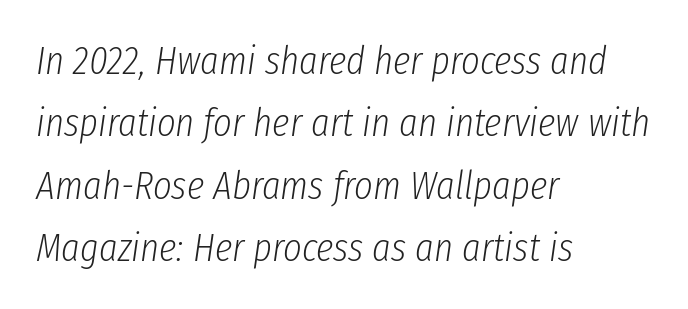
{"italic": "yes", "lean": "right", "slant_degrees": 8, "bold": "no", "weight": "light", "width": "condensed", "stroke_contrast": "low", "x_height": "medium", "monospaced": "no", "underline": "no", "align": "left", "line_spacing": "normal", "line_spacing_ratio": 1.56, "letter_spacing": "normal", "letter_spacing_em": 0.0, "glyph_px": 40}
